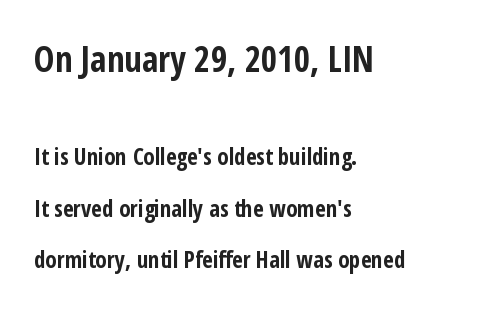
Q: Is the text bold? A: Yes.
Q: Is the text italic (slanted)? A: No, it is upright.
Q: Is the typeface a serif or a sans-serif typeface? A: Sans-serif.
Q: Is the text underlined? A: No.
Q: How is the paragraph aligned? A: Left-aligned.
Q: Is the spacing between letters normal or unusually wide? A: Normal.
Q: Is the spacing between lines tight, normal or loose? A: Loose.
Q: Which block of text is set in a larger size, the first (top) or the second (bottom)? A: The first (top) one.
Q: Width (condensed, normal, or wide)? A: Condensed.
Q: Stroke contrast? A: Low.
Q: x-height? A: Medium.
Q: Monospaced? A: No.
